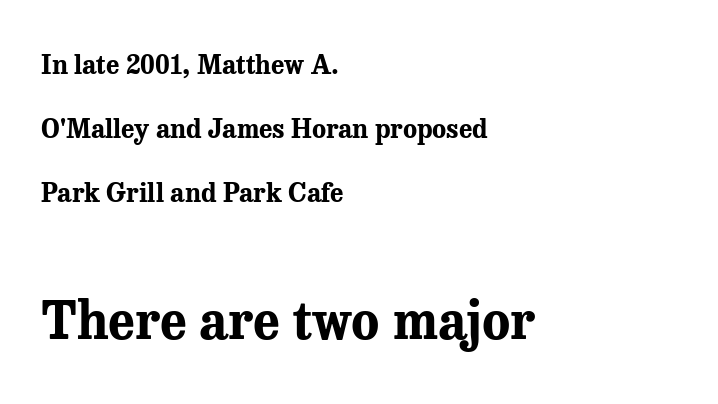
Q: Is the text bold? A: Yes.
Q: Is the text italic (slanted)? A: No, it is upright.
Q: Is the typeface a serif or a sans-serif typeface? A: Serif.
Q: Is the text underlined? A: No.
Q: How is the paragraph aligned? A: Left-aligned.
Q: Is the spacing between letters normal or unusually wide? A: Normal.
Q: Is the spacing between lines tight, normal or loose? A: Loose.
Q: Which block of text is set in a larger size, the first (top) or the second (bottom)? A: The second (bottom) one.
Q: Width (condensed, normal, or wide)? A: Normal.
Q: Stroke contrast? A: Medium.
Q: x-height? A: Medium.
Q: Monospaced? A: No.
